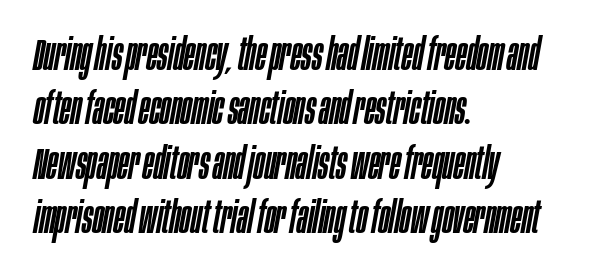
Nobody drew a line under any word here. Is the type slanted? Yes — the strokes lean at a clear angle. Proportional: the letters do not fall into vertical columns. You could call the tracking neutral — neither tight nor loose. Which margin do the lines hug? The left one — the right edge is uneven.
